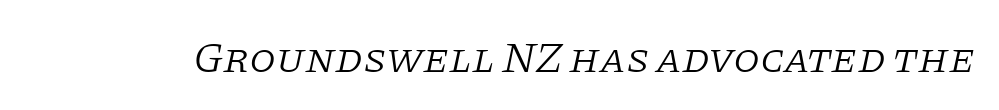
This reads as an unemphasized weight, regular at the heaviest. Observe the ordinary spacing: letters are neighbours, not strangers. Rendered with sloped, italic letterforms. The glyphs in this specimen are seriffed. The letters advance in unequal steps, a hallmark of proportional type. Beneath every word, the page is bare.
